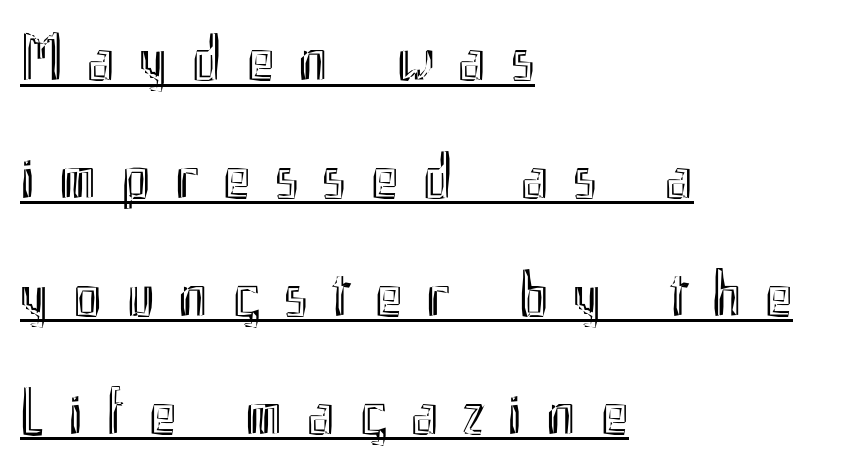
Caption: multi-line text, flush left, ragged right. Think of a printed novel: that variable character pitch is what you see here. The lettering holds an erect, upright posture throughout. Characters follow at a spacing far wider than the type designer built in. A baseline rule has been typeset under these characters.
